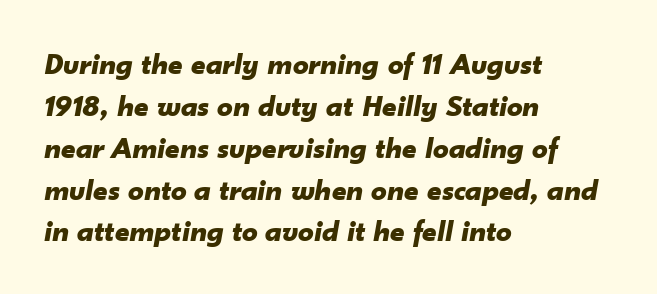
The image shows 31 px bold type, italic (leaning right); set left-aligned, normal line spacing (1.35x), normal letter spacing, not underlined; low stroke contrast and a small x-height.
